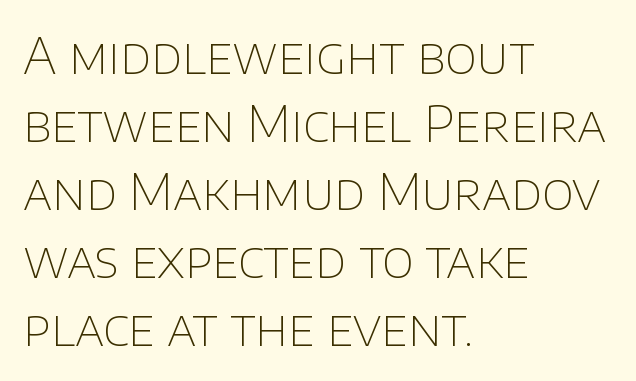
{"serif": "no", "italic": "no", "bold": "no", "weight": "thin", "width": "normal", "stroke_contrast": "low", "x_height": "large", "monospaced": "no", "underline": "no", "align": "left", "line_spacing": "normal", "line_spacing_ratio": 1.39, "letter_spacing": "normal", "letter_spacing_em": 0.0, "glyph_px": 49}
